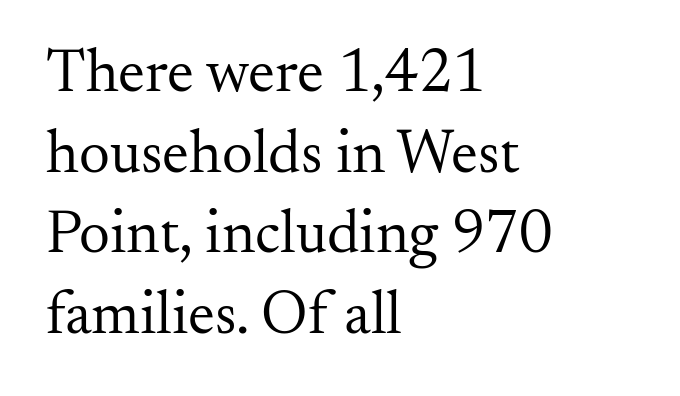
Q: Is the text bold? A: No.
Q: Is the text italic (slanted)? A: No, it is upright.
Q: Is the typeface a serif or a sans-serif typeface? A: Serif.
Q: Is the text underlined? A: No.
Q: How is the paragraph aligned? A: Left-aligned.
Q: Is the spacing between letters normal or unusually wide? A: Normal.
Q: Is the spacing between lines tight, normal or loose? A: Normal.
Q: Width (condensed, normal, or wide)? A: Normal.
Q: Stroke contrast? A: Medium.
Q: x-height? A: Small.
Q: Monospaced? A: No.
